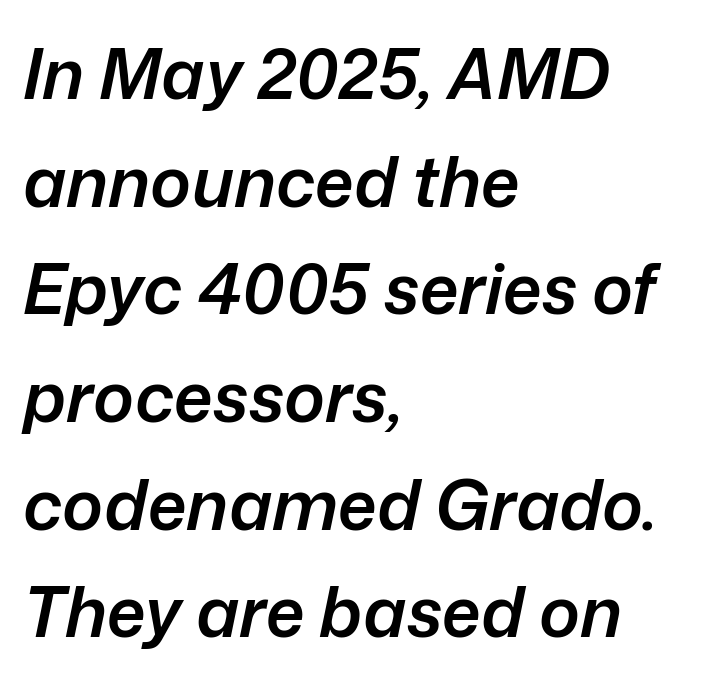
{"italic": "yes", "lean": "right", "slant_degrees": 12, "bold": "semi", "weight": "semibold", "width": "normal", "stroke_contrast": "low", "x_height": "medium", "monospaced": "no", "underline": "no", "align": "left", "line_spacing": "normal", "line_spacing_ratio": 1.56, "letter_spacing": "normal", "letter_spacing_em": 0.0, "glyph_px": 69}
